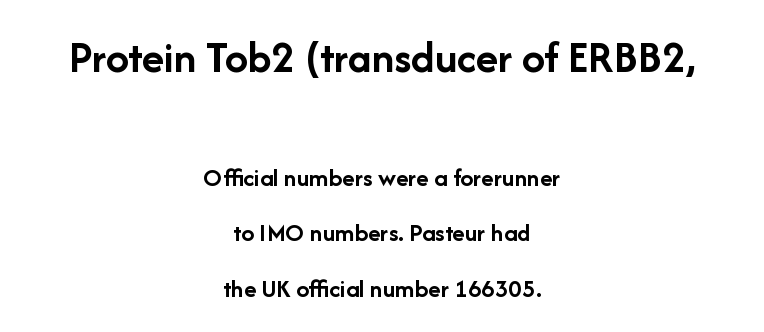
Q: Is the text bold? A: Yes.
Q: Is the text italic (slanted)? A: No, it is upright.
Q: Is the typeface a serif or a sans-serif typeface? A: Sans-serif.
Q: Is the text underlined? A: No.
Q: How is the paragraph aligned? A: Centered.
Q: Is the spacing between letters normal or unusually wide? A: Normal.
Q: Is the spacing between lines tight, normal or loose? A: Loose.
Q: Which block of text is set in a larger size, the first (top) or the second (bottom)? A: The first (top) one.
Q: Width (condensed, normal, or wide)? A: Normal.
Q: Stroke contrast? A: Low.
Q: x-height? A: Medium.
Q: Monospaced? A: No.
